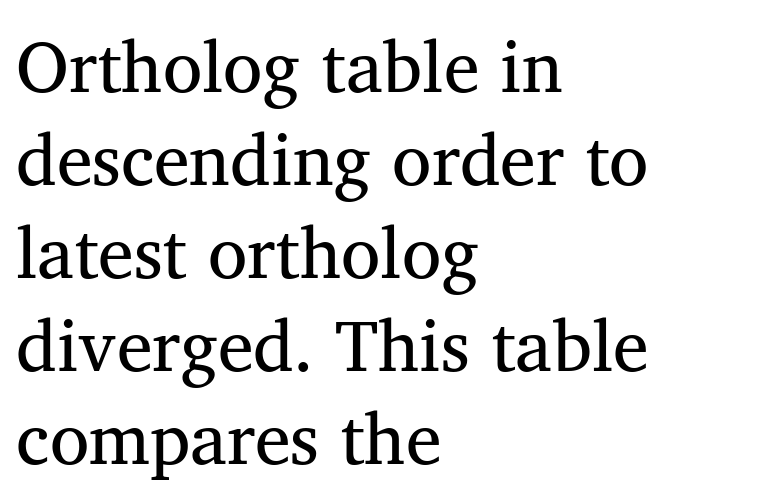
Q: Is the text bold? A: No.
Q: Is the text italic (slanted)? A: No, it is upright.
Q: Is the typeface a serif or a sans-serif typeface? A: Serif.
Q: Is the text underlined? A: No.
Q: How is the paragraph aligned? A: Left-aligned.
Q: Is the spacing between letters normal or unusually wide? A: Normal.
Q: Is the spacing between lines tight, normal or loose? A: Normal.
Q: Width (condensed, normal, or wide)? A: Normal.
Q: Stroke contrast? A: Medium.
Q: x-height? A: Medium.
Q: Monospaced? A: No.
